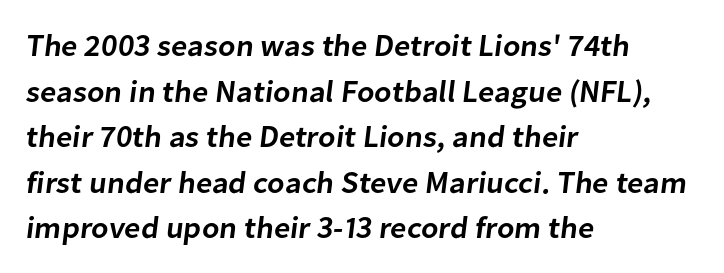
The image shows 31 px semibold sans-serif type; set left-aligned, normal line spacing (1.47x), normal letter spacing, not underlined; low stroke contrast and a medium x-height.
